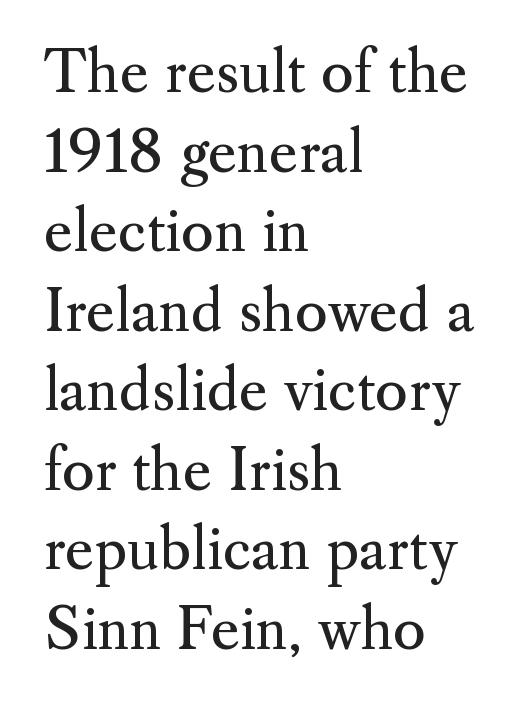
Q: Is the text bold? A: No.
Q: Is the text italic (slanted)? A: No, it is upright.
Q: Is the typeface a serif or a sans-serif typeface? A: Serif.
Q: Is the text underlined? A: No.
Q: How is the paragraph aligned? A: Left-aligned.
Q: Is the spacing between letters normal or unusually wide? A: Normal.
Q: Is the spacing between lines tight, normal or loose? A: Normal.
Q: Width (condensed, normal, or wide)? A: Normal.
Q: Stroke contrast? A: Medium.
Q: x-height? A: Small.
Q: Monospaced? A: No.
